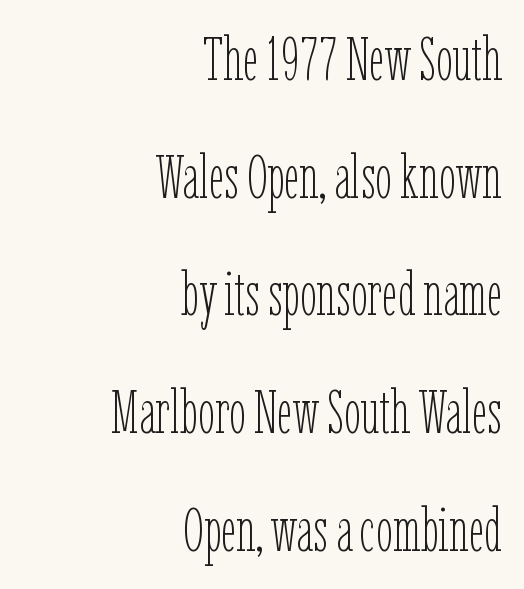
Q: Is the text bold? A: No.
Q: Is the text italic (slanted)? A: No, it is upright.
Q: Is the text underlined? A: No.
Q: How is the paragraph aligned? A: Right-aligned.
Q: Is the spacing between letters normal or unusually wide? A: Normal.
Q: Is the spacing between lines tight, normal or loose? A: Loose.
Q: Width (condensed, normal, or wide)? A: Condensed.
Q: Stroke contrast? A: Low.
Q: x-height? A: Medium.
Q: Monospaced? A: No.
